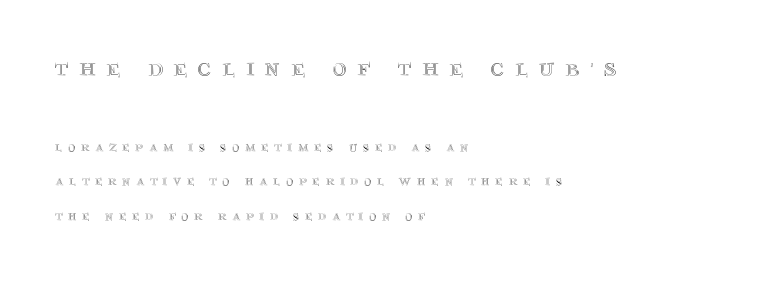
{"italic": "no", "underline": "no", "align": "left", "line_spacing": "loose", "line_spacing_ratio": 2.46, "letter_spacing": "wide", "letter_spacing_em": 0.41, "larger_block": "first", "size_ratio": 1.86, "glyph_px": 26}
